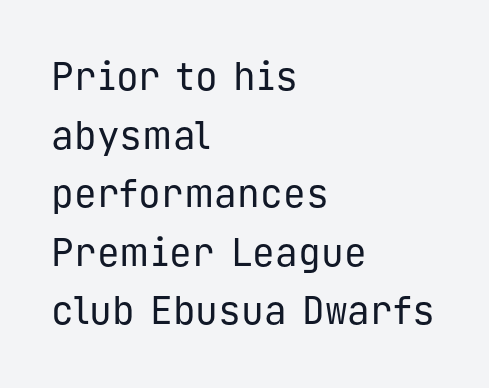
The designer went with a sans here, leaving each stem footless. Posture: vertical. A quiet, ordinary-to-light weight characterises the typeface. Caption: standard tracking, unaltered. Horizontal bands of white between lines are of average thickness.
